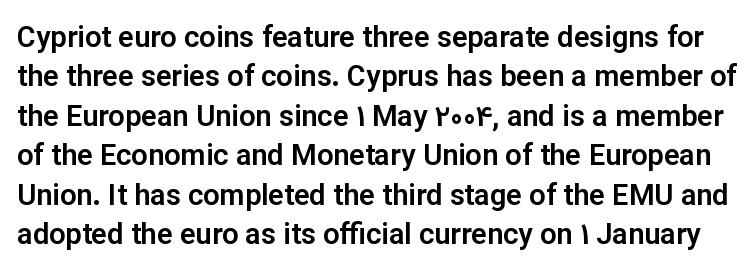
You could not count columns in this text — the font is proportionally spaced. One glance says typical: line gaps are just what's usual. A sans-serif font was chosen for this passage. Does the lettering tilt? It doesn't — this is upright. Anything drawn beneath the words? Only blank space. The gaps between neighbouring characters are ordinary and unremarkable.
